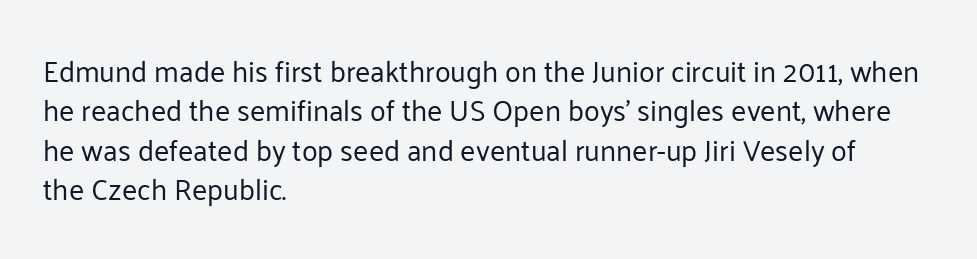
Q: Is the text bold? A: No.
Q: Is the text italic (slanted)? A: No, it is upright.
Q: Is the typeface a serif or a sans-serif typeface? A: Sans-serif.
Q: Is the text underlined? A: No.
Q: How is the paragraph aligned? A: Left-aligned.
Q: Is the spacing between letters normal or unusually wide? A: Normal.
Q: Is the spacing between lines tight, normal or loose? A: Normal.
Q: Width (condensed, normal, or wide)? A: Normal.
Q: Stroke contrast? A: Low.
Q: x-height? A: Medium.
Q: Monospaced? A: No.
